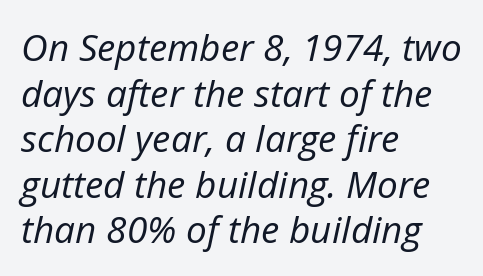
The image shows 37 px regular-weight type, italic (leaning right); set left-aligned, line spacing 1.23x, normal letter spacing, not underlined; low stroke contrast and a medium x-height.
